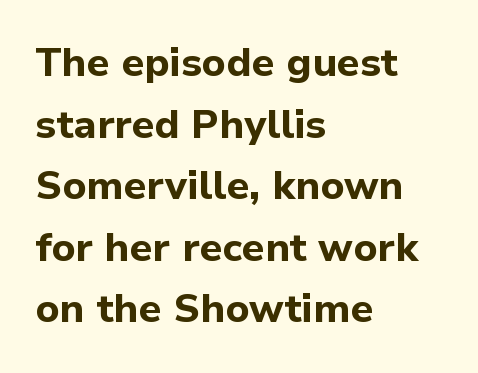
Q: Is the text bold? A: Yes.
Q: Is the text italic (slanted)? A: No, it is upright.
Q: Is the typeface a serif or a sans-serif typeface? A: Sans-serif.
Q: Is the text underlined? A: No.
Q: How is the paragraph aligned? A: Left-aligned.
Q: Is the spacing between letters normal or unusually wide? A: Normal.
Q: Is the spacing between lines tight, normal or loose? A: Normal.
Q: Width (condensed, normal, or wide)? A: Normal.
Q: Stroke contrast? A: Low.
Q: x-height? A: Medium.
Q: Monospaced? A: No.
